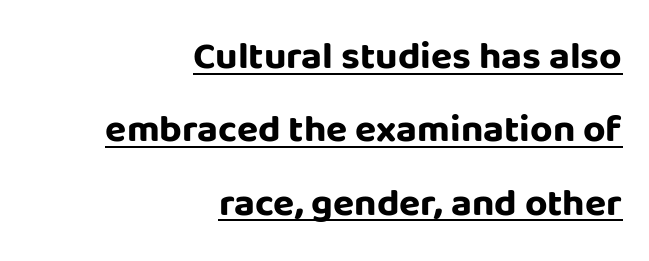
{"serif": "no", "italic": "no", "bold": "yes", "weight": "bold", "width": "normal", "stroke_contrast": "low", "x_height": "large", "monospaced": "no", "underline": "yes", "align": "right", "line_spacing_ratio": 1.88, "letter_spacing": "normal", "letter_spacing_em": 0.0, "glyph_px": 39}
